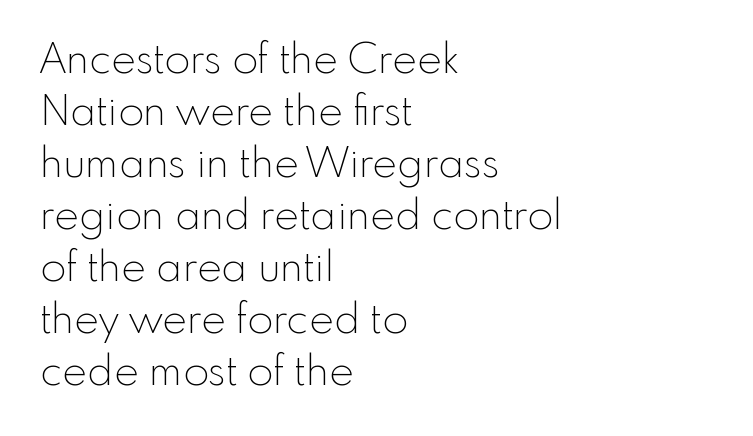
{"serif": "no", "italic": "no", "bold": "no", "weight": "thin", "width": "normal", "x_height": "small", "monospaced": "no", "underline": "no", "align": "left", "line_spacing_ratio": 1.24, "letter_spacing": "normal", "letter_spacing_em": 0.0, "glyph_px": 42}
